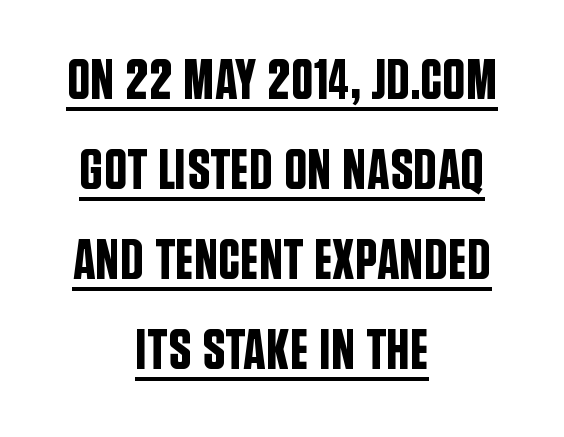
Ascenders rise straight up at ninety degrees. Vertical spacing — default. Horizontal alignment here is central, giving a formal, balanced look. What kind of face is this? One without serifs — a sans. Compared with typical body copy, the letter spacing here is the same.
